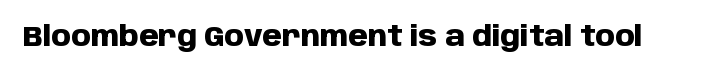
This is heavy type, rendered in bold. The font family rendered here belongs to the sans-serif group. Proportional: the letters do not fall into vertical columns. Inter-character spacing is left at the font's built-in metrics. Each row of text sits above clean, open space.
